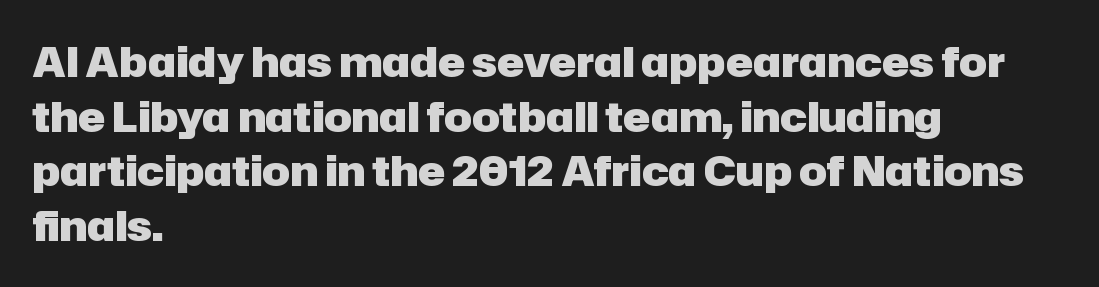
{"serif": "no", "italic": "no", "bold": "yes", "weight": "heavy", "width": "normal", "stroke_contrast": "low", "x_height": "medium", "monospaced": "no", "underline": "no", "align": "left", "line_spacing": "normal", "line_spacing_ratio": 1.33, "letter_spacing": "normal", "letter_spacing_em": 0.0, "glyph_px": 41}
